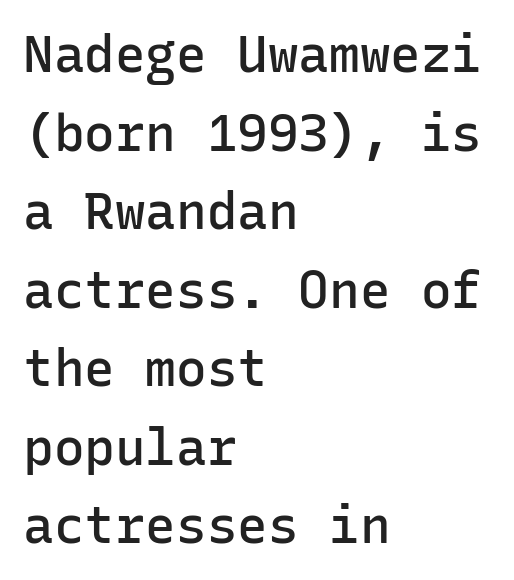
Q: Is the text bold? A: Semi-bold.
Q: Is the text italic (slanted)? A: No, it is upright.
Q: Is the typeface a serif or a sans-serif typeface? A: Sans-serif.
Q: Is the text underlined? A: No.
Q: How is the paragraph aligned? A: Left-aligned.
Q: Is the spacing between letters normal or unusually wide? A: Normal.
Q: Is the spacing between lines tight, normal or loose? A: Normal.
Q: Width (condensed, normal, or wide)? A: Normal.
Q: Stroke contrast? A: Low.
Q: x-height? A: Medium.
Q: Monospaced? A: Yes.
